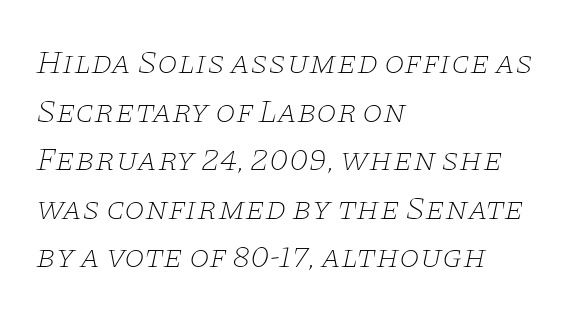
Vertical stems look standard width or narrower in stroke. Nothing unusual about the tracking: characters are spaced as the font intends. This sample has the flowing, uneven cadence of proportional lettering. The paragraph shown leans on its left margin. Note: serifs present on the glyphs.
